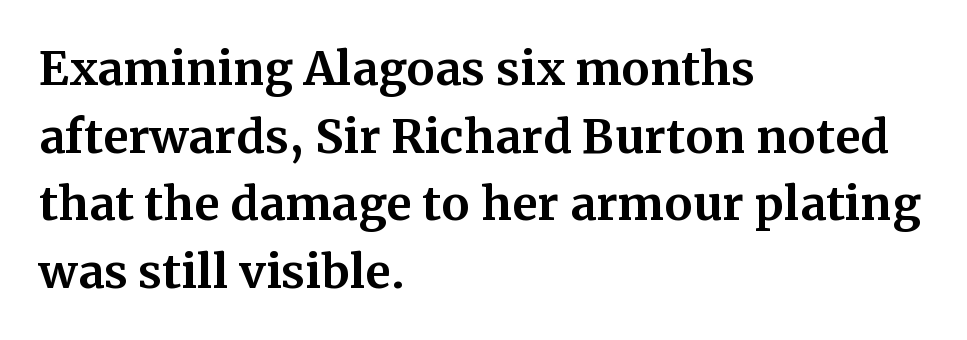
The passage shown is typeset with a serif family. The typesetting leans heavy: a genuine bold. These lines are rendered in a variable-pitch font. The text block is weighted toward the left margin, trailing off unevenly rightward.
